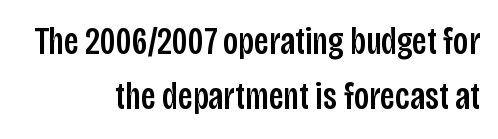
The face used here is proportionally spaced, like ordinary book or web type. A normal amount of white space separates one row of letters from the next. The horizontal fit of the characters is conventional and even. A bare baseline throughout the passage. The face used here is a sans, in the tradition of grotesques and geometrics. Vertical strokes here are truly vertical.
